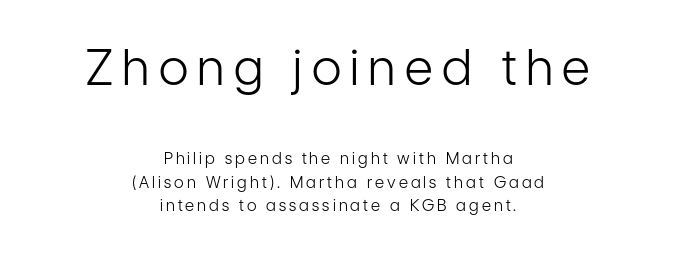
The image shows 49 px light, condensed sans-serif type, upright; set centered, normal line spacing (1.47x), not underlined; the first (top) block is 3.06x larger; low stroke contrast and a medium x-height.
